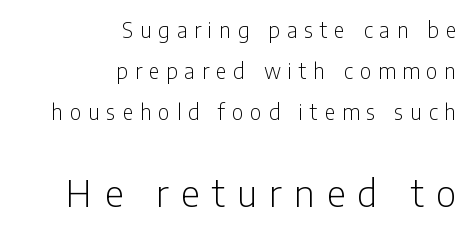
Q: Is the text bold? A: No.
Q: Is the text italic (slanted)? A: No, it is upright.
Q: Is the typeface a serif or a sans-serif typeface? A: Sans-serif.
Q: Is the text underlined? A: No.
Q: How is the paragraph aligned? A: Right-aligned.
Q: Is the spacing between letters normal or unusually wide? A: Unusually wide.
Q: Is the spacing between lines tight, normal or loose? A: Loose.
Q: Which block of text is set in a larger size, the first (top) or the second (bottom)? A: The second (bottom) one.
Q: Width (condensed, normal, or wide)? A: Condensed.
Q: Stroke contrast? A: Low.
Q: x-height? A: Medium.
Q: Monospaced? A: No.
